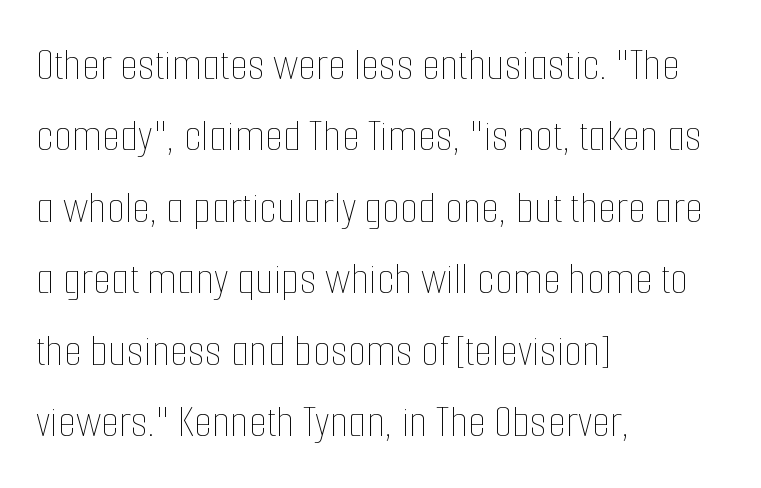
The image shows 47 px thin, condensed type, upright; set left-aligned, normal line spacing (1.52x), normal letter spacing, not underlined; low stroke contrast and a medium x-height.
